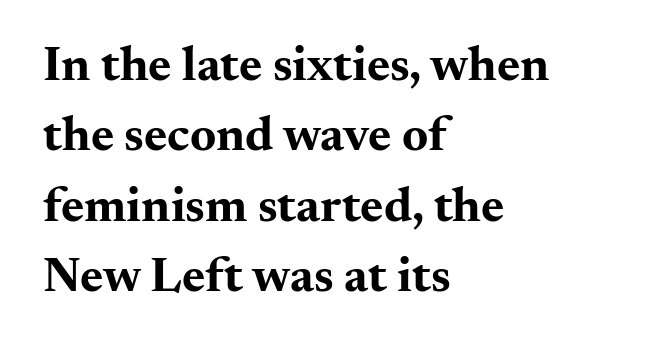
The glyphs have the mass of a bold cut. Looks like regular typesetting: each glyph gets only the width it needs. This is roman type, the default non-slanted kind. The strip under each line holds only bare page. This block has exactly the height ordinary leading produces.
